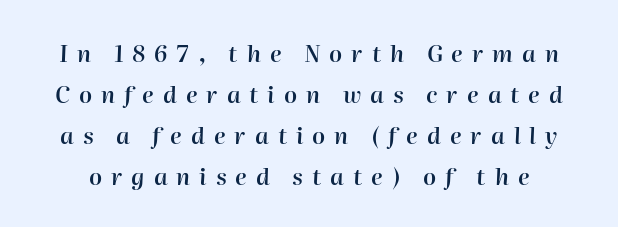
Style check: oblique. Semibold letterforms, between regular and bold. The gaps between neighbouring characters are conspicuously large. Honestly, there is no underline to notice here at all.
